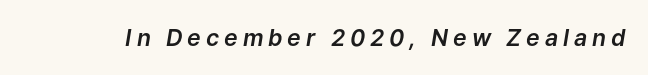
Q: Is the text italic (slanted)? A: Yes, it leans right by about 9 degrees.
Q: Is the text underlined? A: No.
Q: Is the spacing between letters normal or unusually wide? A: Unusually wide.
